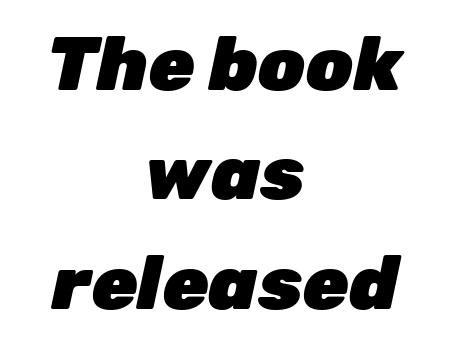
The glyphs look as if they've been sheared to an angle. These lines are rendered in a variable-pitch font. Reading down the block, each line starts at a different indent, mirrored at its end. This rendering features lettering with no underline. Compared with typical body copy, the letter spacing here is the same.
